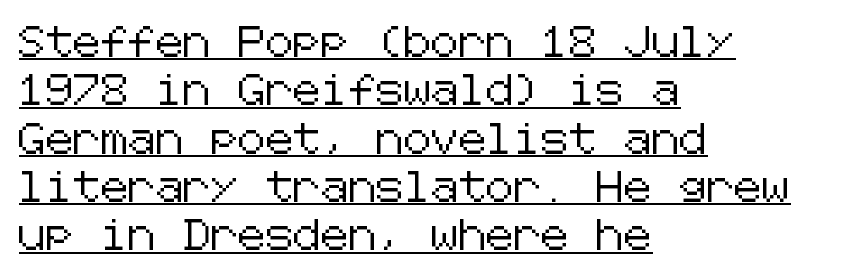
Underlined type. Caption: multi-line text, flush left, ragged right. This rendering leaves character spacing at its baseline value. Unlike italic type, these characters show no tilt at all.
